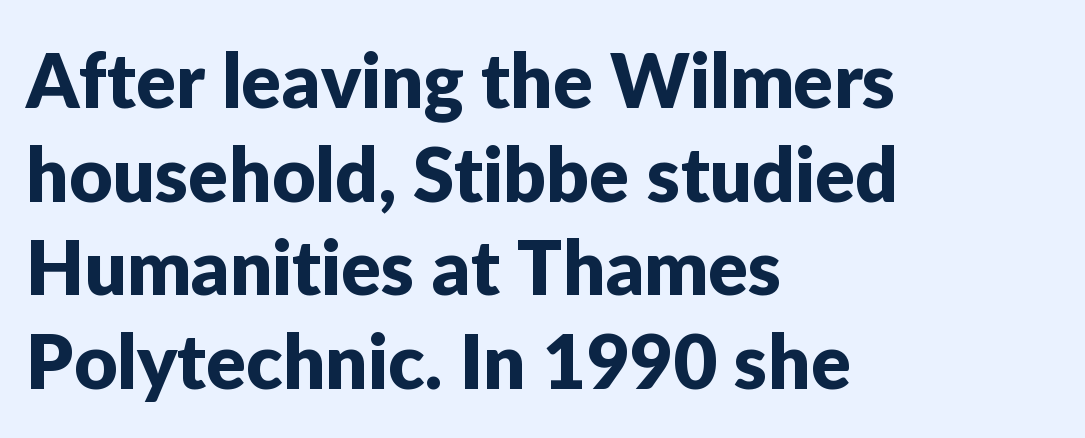
Q: Is the text italic (slanted)? A: No, it is upright.
Q: Is the typeface a serif or a sans-serif typeface? A: Sans-serif.
Q: Is the text underlined? A: No.
Q: How is the paragraph aligned? A: Left-aligned.
Q: Is the spacing between letters normal or unusually wide? A: Normal.
Q: Is the spacing between lines tight, normal or loose? A: Normal.
Q: Width (condensed, normal, or wide)? A: Normal.
Q: Stroke contrast? A: Low.
Q: x-height? A: Medium.
Q: Monospaced? A: No.
